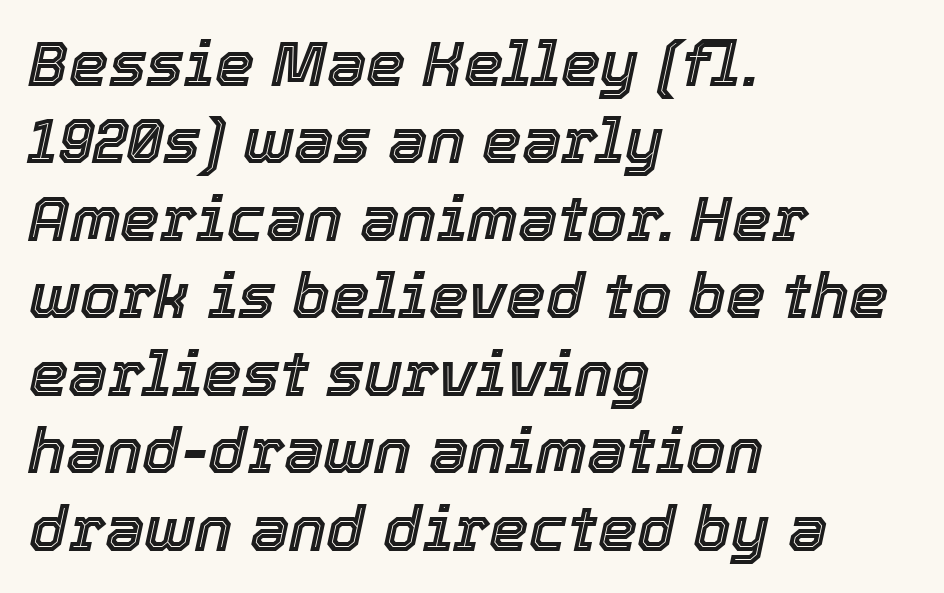
Between one letter and the next there's only the usual sliver of space. This sample uses an oblique cut, with every glyph tilted off the vertical. Proportional: the letters do not fall into vertical columns. Clear beneath every line of the passage. Line starts are locked; line ends wander.
